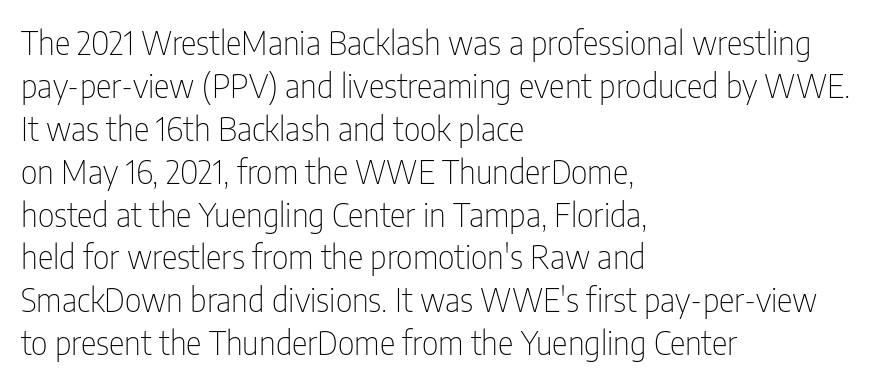
{"serif": "no", "italic": "no", "bold": "no", "weight": "thin", "width": "condensed", "stroke_contrast": "low", "x_height": "medium", "monospaced": "no", "underline": "no", "align": "left", "line_spacing": "normal", "line_spacing_ratio": 1.3, "letter_spacing": "normal", "letter_spacing_em": 0.0, "glyph_px": 33}
